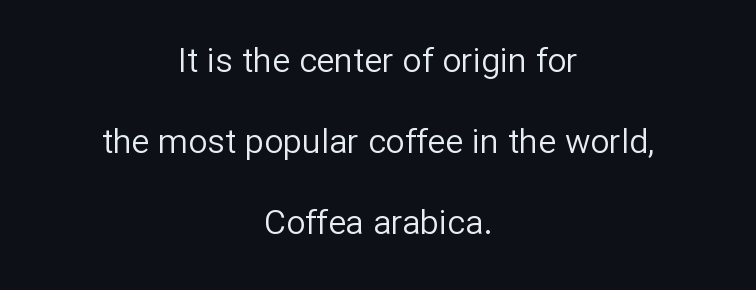
{"serif": "no", "italic": "no", "bold": "no", "weight": "regular", "width": "normal", "stroke_contrast": "low", "x_height": "medium", "monospaced": "no", "underline": "no", "align": "center", "line_spacing": "loose", "line_spacing_ratio": 2.38, "letter_spacing": "normal", "letter_spacing_em": 0.0, "glyph_px": 34}
